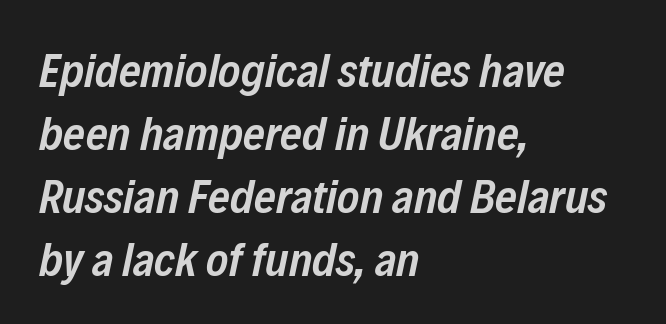
The rendering uses natural spacing where letterforms have individual widths. Rows of type keep a routine distance in the vertical direction. The text carries the slant typical of an italic or oblique font. Underline: absent.
